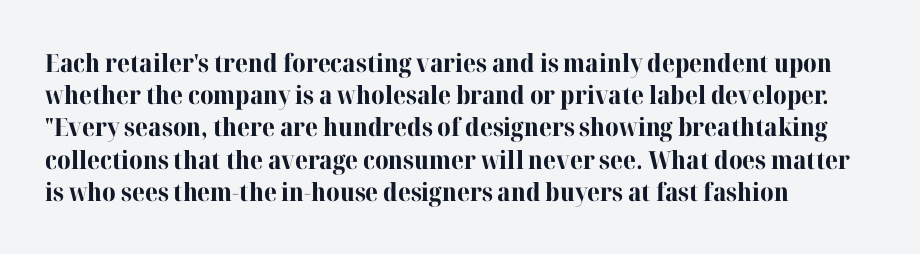
The image shows 25 px bold type, upright; set left-aligned, normal line spacing (1.29x), normal letter spacing, not underlined.
